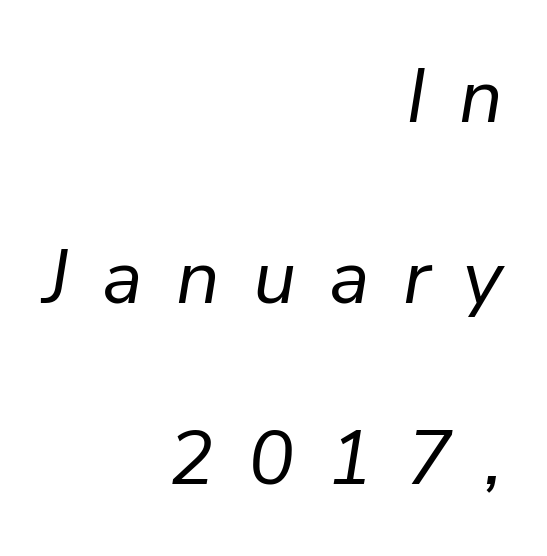
Leading: increased. The space beneath each line is pristine and unruled. Notice how the stems are inclined rather than vertical — that's the hallmark of italics. In terms of letterspacing, this is a distinctly airy, spread setting.
